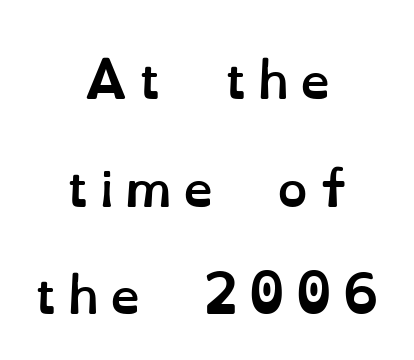
The image shows 48 px semibold type, upright; set centered, loose line spacing (2.24x), unusually wide letter spacing (+0.24 em), not underlined; low stroke contrast and a small x-height.
